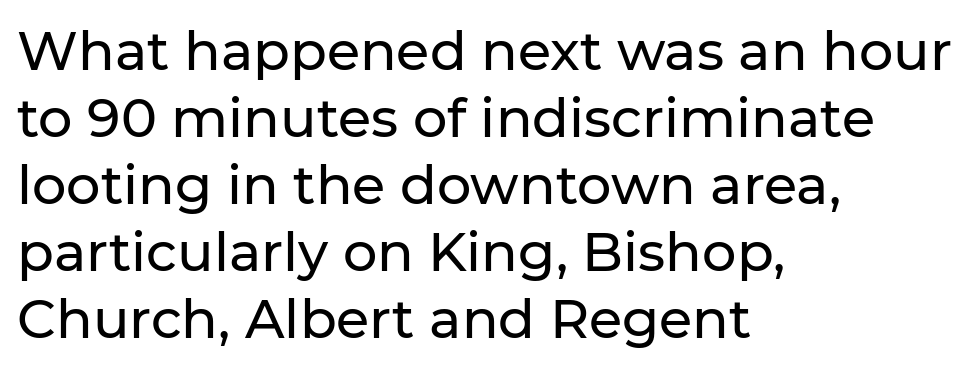
Q: Is the text italic (slanted)? A: No, it is upright.
Q: Is the typeface a serif or a sans-serif typeface? A: Sans-serif.
Q: Is the text underlined? A: No.
Q: How is the paragraph aligned? A: Left-aligned.
Q: Is the spacing between letters normal or unusually wide? A: Normal.
Q: Width (condensed, normal, or wide)? A: Normal.
Q: Stroke contrast? A: Low.
Q: x-height? A: Medium.
Q: Monospaced? A: No.
